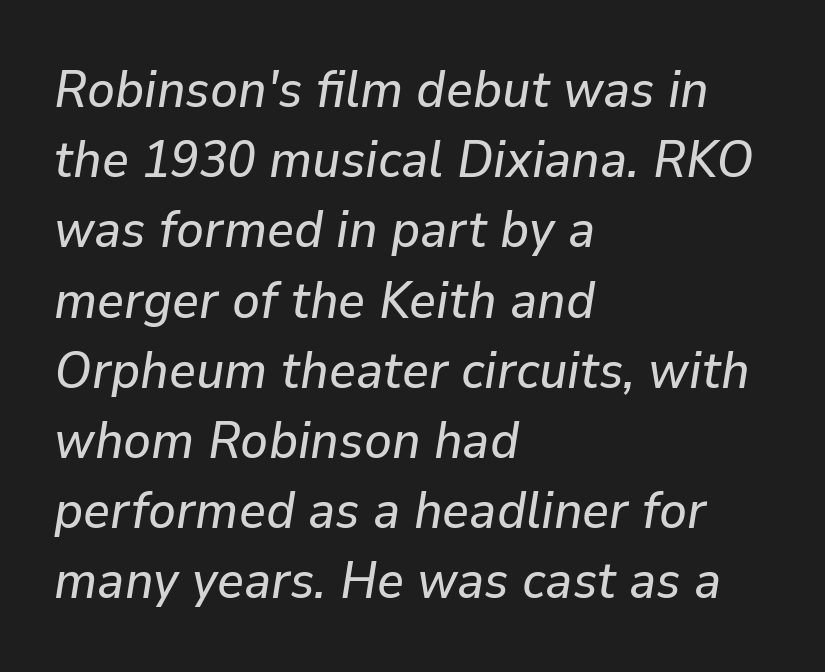
Q: Is the text italic (slanted)? A: Yes, it leans right by about 9 degrees.
Q: Is the text underlined? A: No.
Q: How is the paragraph aligned? A: Left-aligned.
Q: Is the spacing between letters normal or unusually wide? A: Normal.
Q: Is the spacing between lines tight, normal or loose? A: Normal.
Q: Width (condensed, normal, or wide)? A: Normal.
Q: Stroke contrast? A: Low.
Q: x-height? A: Medium.
Q: Monospaced? A: No.
